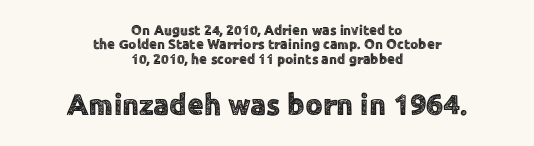
Q: Is the text italic (slanted)? A: No, it is upright.
Q: Is the typeface a serif or a sans-serif typeface? A: Sans-serif.
Q: Is the text underlined? A: No.
Q: How is the paragraph aligned? A: Centered.
Q: Is the spacing between letters normal or unusually wide? A: Normal.
Q: Is the spacing between lines tight, normal or loose? A: Tight.
Q: Which block of text is set in a larger size, the first (top) or the second (bottom)? A: The second (bottom) one.
Q: Width (condensed, normal, or wide)? A: Normal.
Q: x-height? A: Medium.
Q: Monospaced? A: No.
